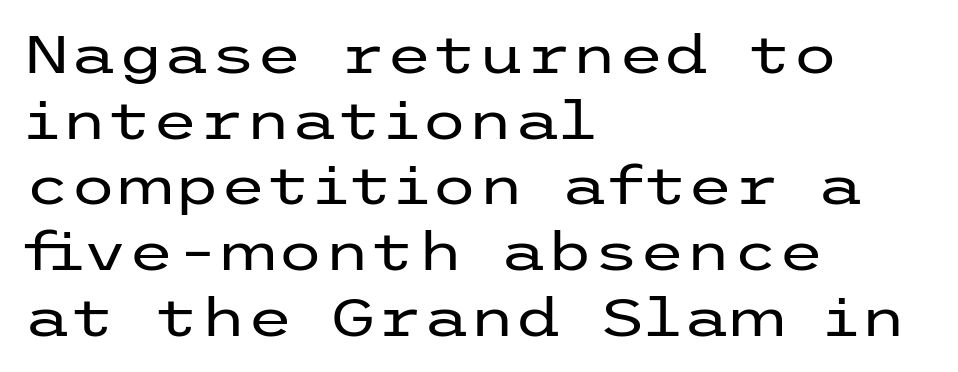
Q: Is the text bold? A: No.
Q: Is the text italic (slanted)? A: No, it is upright.
Q: Is the typeface a serif or a sans-serif typeface? A: Sans-serif.
Q: Is the text underlined? A: No.
Q: How is the paragraph aligned? A: Left-aligned.
Q: Is the spacing between letters normal or unusually wide? A: Normal.
Q: Width (condensed, normal, or wide)? A: Wide.
Q: Stroke contrast? A: Low.
Q: x-height? A: Medium.
